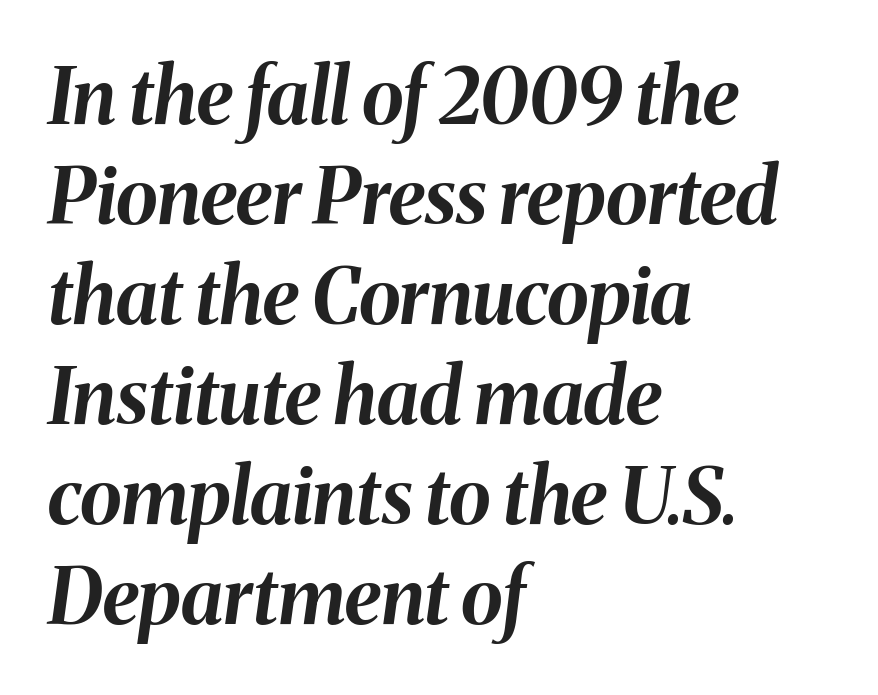
The image shows 77 px bold type, italic (leaning right); set left-aligned, normal line spacing (1.3x), normal letter spacing, not underlined; medium stroke contrast and a medium x-height.
